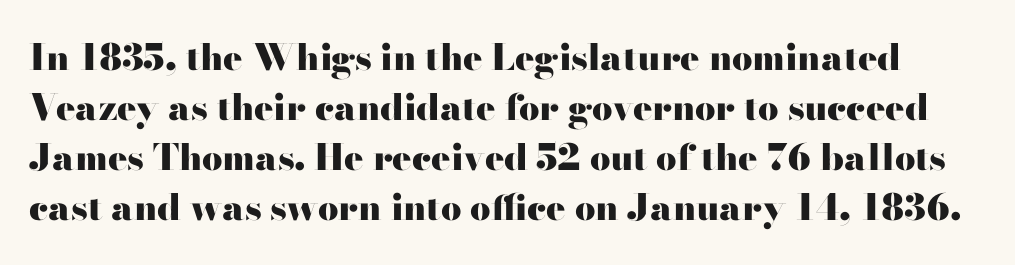
Q: Is the text bold? A: Yes.
Q: Is the text italic (slanted)? A: No, it is upright.
Q: Is the typeface a serif or a sans-serif typeface? A: Serif.
Q: Is the text underlined? A: No.
Q: Is the spacing between letters normal or unusually wide? A: Normal.
Q: Is the spacing between lines tight, normal or loose? A: Normal.
Q: Width (condensed, normal, or wide)? A: Wide.
Q: Stroke contrast? A: High.
Q: x-height? A: Small.
Q: Monospaced? A: No.
